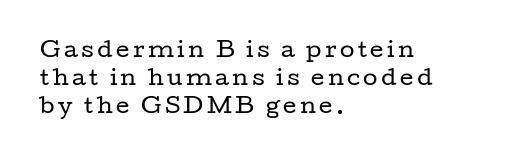
{"italic": "no", "bold": "no", "underline": "no", "align": "left", "line_spacing": "normal", "line_spacing_ratio": 1.34, "glyph_px": 21}
